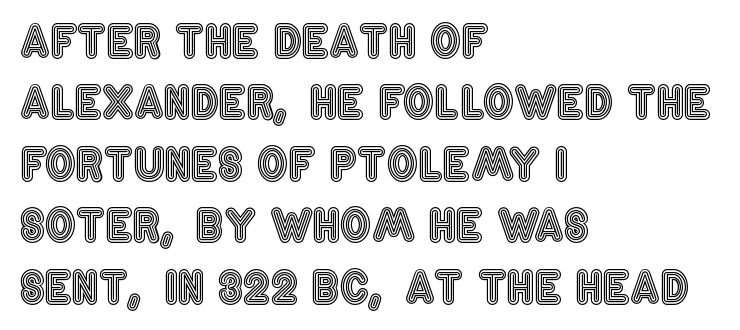
The glyphs are unaccompanied by any horizontal stroke below them. The passage shown has conventional tracking throughout. Is the block centered? No — it sits flush against the left margin. Upright lettering throughout.
